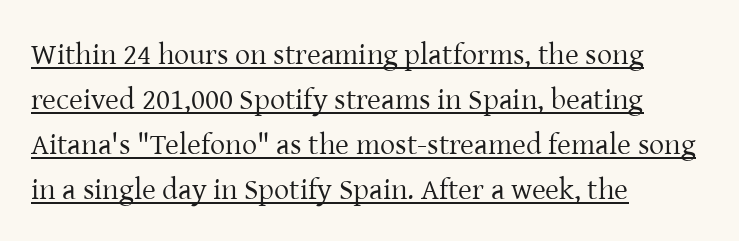
The image shows 30 px regular-weight serif type, upright; set left-aligned, normal line spacing (1.5x), normal letter spacing, underlined; low stroke contrast and a medium x-height.
